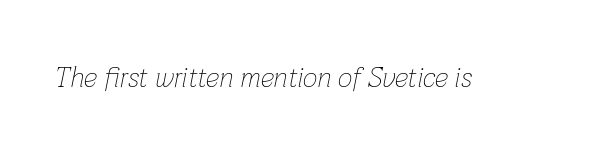
The face used here is proportionally spaced, like ordinary book or web type. The baseline area is clear. The face looks like a standard text weight, possibly lighter. You can tell it's italic because the verticals aren't actually vertical.
